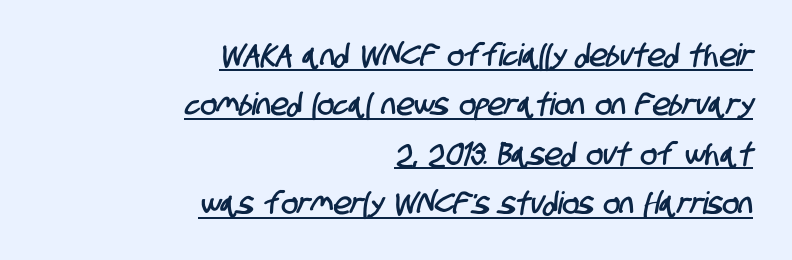
The image shows 31 px condensed sans-serif type; set right-aligned, normal line spacing (1.59x), normal letter spacing, underlined; low stroke contrast and a large x-height.
